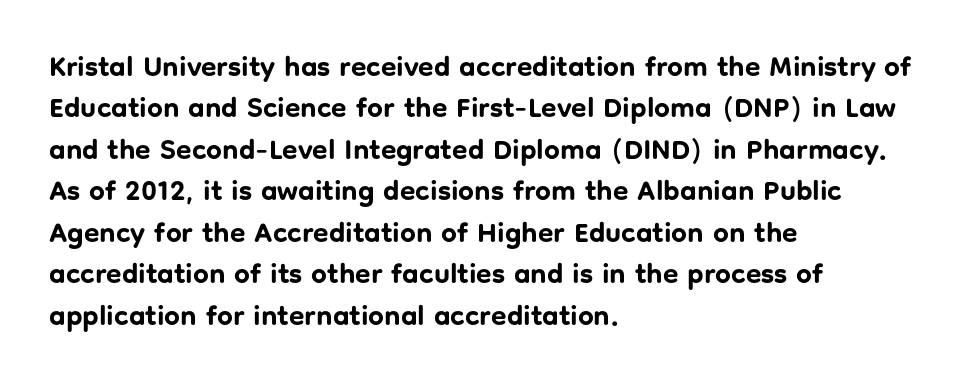
The image shows 28 px bold sans-serif type, upright; set left-aligned, normal line spacing (1.48x), normal letter spacing, not underlined; low stroke contrast and a medium x-height.
